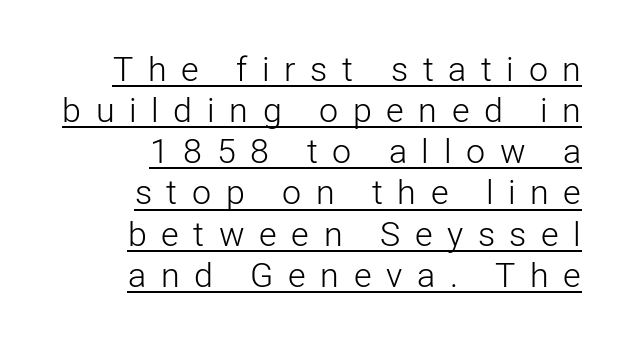
{"serif": "no", "italic": "no", "bold": "no", "weight": "light", "width": "normal", "stroke_contrast": "low", "x_height": "medium", "monospaced": "no", "underline": "yes", "align": "right", "line_spacing_ratio": 1.21, "letter_spacing": "wide", "letter_spacing_em": 0.43, "glyph_px": 34}
